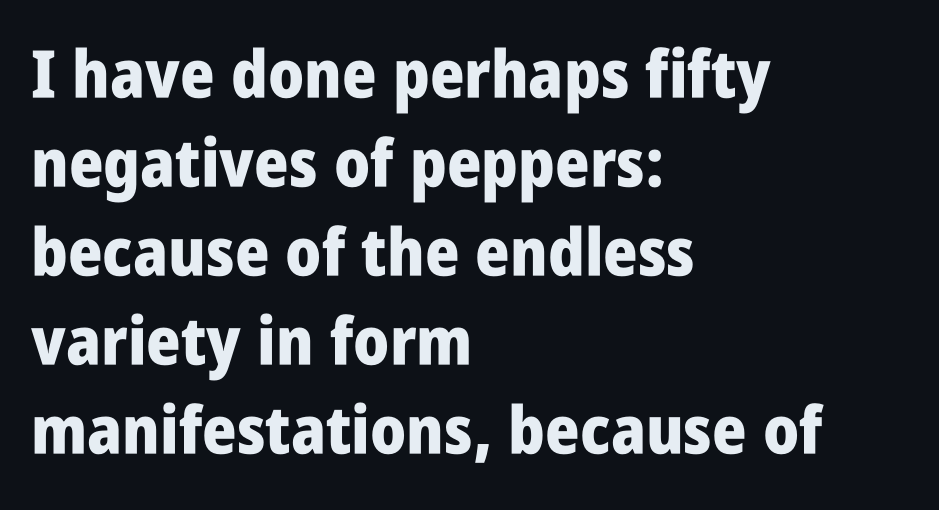
The image shows 66 px heavy, condensed sans-serif type, upright; set left-aligned, normal line spacing (1.35x), normal letter spacing, not underlined; low stroke contrast and a large x-height.
